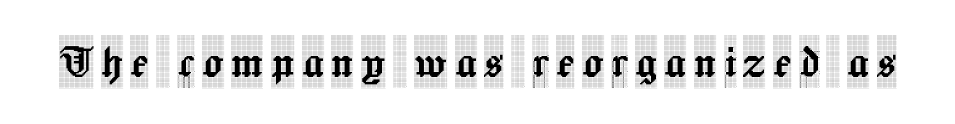
Q: Is the text italic (slanted)? A: No, it is upright.
Q: Is the typeface a serif or a sans-serif typeface? A: Serif.
Q: Is the text underlined? A: No.
Q: Width (condensed, normal, or wide)? A: Condensed.
Q: x-height? A: Large.
Q: Monospaced? A: No.
